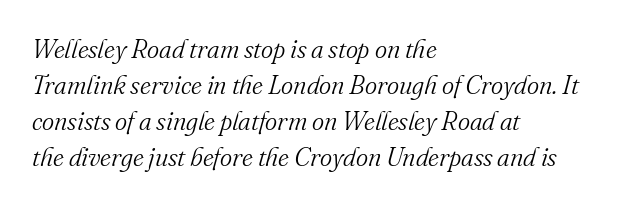
The zone under the glyphs is completely vacant. Leading: standard. Notice how the stems are inclined rather than vertical — that's the hallmark of italics. These lines keep a tight, regular rhythm from letter to letter. The rag falls on the right side of this text block. The letterforms sit at book weight or below.
